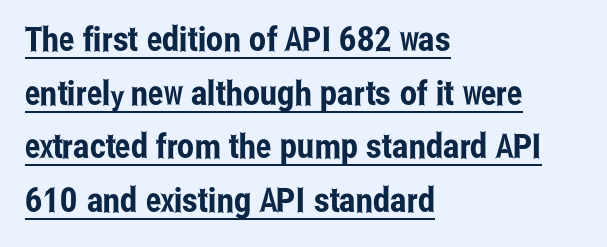
Q: Is the text italic (slanted)? A: No, it is upright.
Q: Is the typeface a serif or a sans-serif typeface? A: Sans-serif.
Q: Is the text underlined? A: Yes.
Q: How is the paragraph aligned? A: Left-aligned.
Q: Is the spacing between letters normal or unusually wide? A: Normal.
Q: Is the spacing between lines tight, normal or loose? A: Normal.
Q: Width (condensed, normal, or wide)? A: Condensed.
Q: Stroke contrast? A: Low.
Q: x-height? A: Medium.
Q: Monospaced? A: No.
